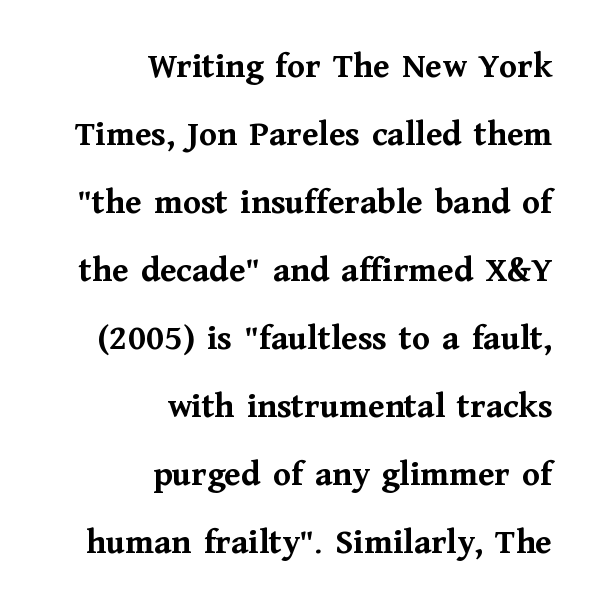
{"serif": "yes", "italic": "no", "bold": "yes", "weight": "semibold", "width": "normal", "stroke_contrast": "medium", "x_height": "medium", "monospaced": "no", "underline": "no", "align": "right", "line_spacing_ratio": 1.89, "letter_spacing": "normal", "letter_spacing_em": 0.0, "glyph_px": 36}
